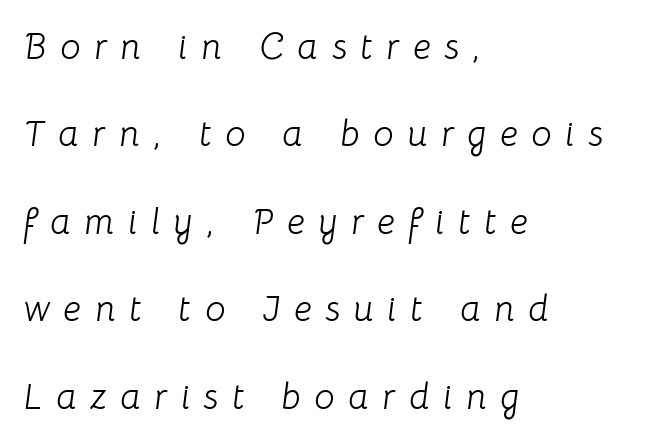
Q: Is the text bold? A: No.
Q: Is the text italic (slanted)? A: Yes, it leans right by about 8 degrees.
Q: Is the text underlined? A: No.
Q: How is the paragraph aligned? A: Left-aligned.
Q: Is the spacing between letters normal or unusually wide? A: Unusually wide.
Q: Is the spacing between lines tight, normal or loose? A: Loose.
Q: Width (condensed, normal, or wide)? A: Normal.
Q: Stroke contrast? A: Low.
Q: x-height? A: Medium.
Q: Monospaced? A: No.
